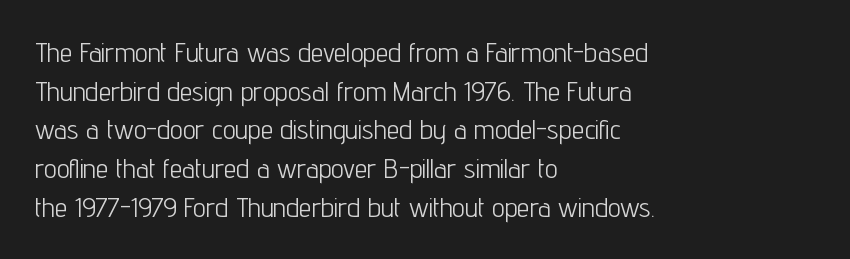
This rendering employs a face without finishing strokes, i.e., a sans-serif. Type without underlining. The lines in this sample share a left origin and differ only in where they stop. Here the glyphs are tracked normally, forming tight word shapes.
